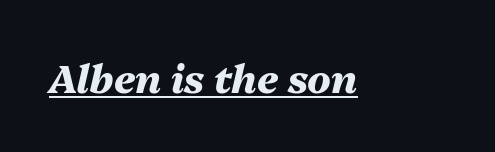
Q: Is the text bold? A: Yes.
Q: Is the text italic (slanted)? A: Yes, it leans right by about 13 degrees.
Q: Is the text underlined? A: Yes.
Q: Is the spacing between letters normal or unusually wide? A: Normal.
Q: Width (condensed, normal, or wide)? A: Normal.
Q: Stroke contrast? A: Medium.
Q: x-height? A: Medium.
Q: Monospaced? A: No.
